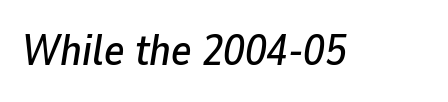
The image shows 43 px text type, italic (leaning right); set normal letter spacing, not underlined; low stroke contrast and a medium x-height.
